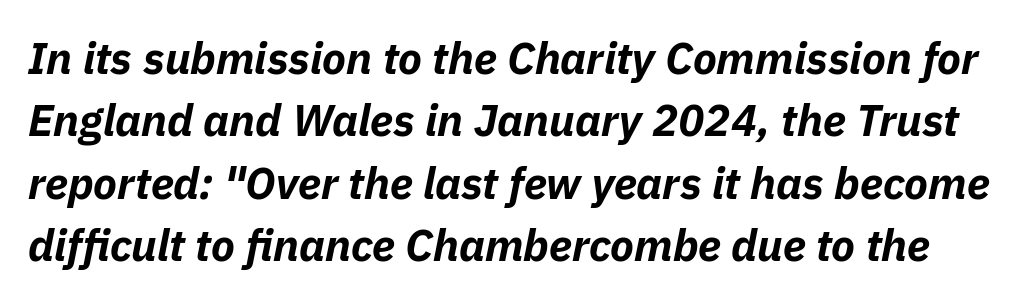
Q: Is the text bold? A: Yes.
Q: Is the text italic (slanted)? A: Yes, it leans right by about 11 degrees.
Q: Is the text underlined? A: No.
Q: Is the spacing between letters normal or unusually wide? A: Normal.
Q: Is the spacing between lines tight, normal or loose? A: Normal.
Q: Width (condensed, normal, or wide)? A: Normal.
Q: Stroke contrast? A: Low.
Q: x-height? A: Medium.
Q: Monospaced? A: No.
